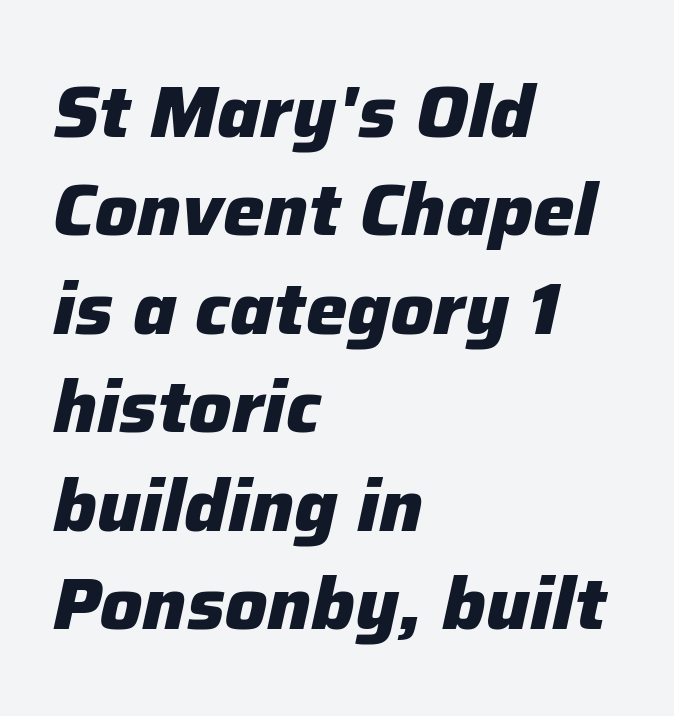
Casual observation: everything's shoved over to the left. The zone under the glyphs is completely vacant. Reading down the column, the eye jumps a familiar distance to each next line. Slant detected: the letters are inclined. Plenty of ink on the page — the face is bold. This sample has the flowing, uneven cadence of proportional lettering.
